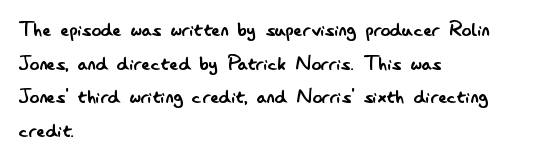
Q: Is the text bold? A: No.
Q: Is the text italic (slanted)? A: No, it is upright.
Q: Is the text underlined? A: No.
Q: How is the paragraph aligned? A: Left-aligned.
Q: Is the spacing between letters normal or unusually wide? A: Normal.
Q: Is the spacing between lines tight, normal or loose? A: Normal.
